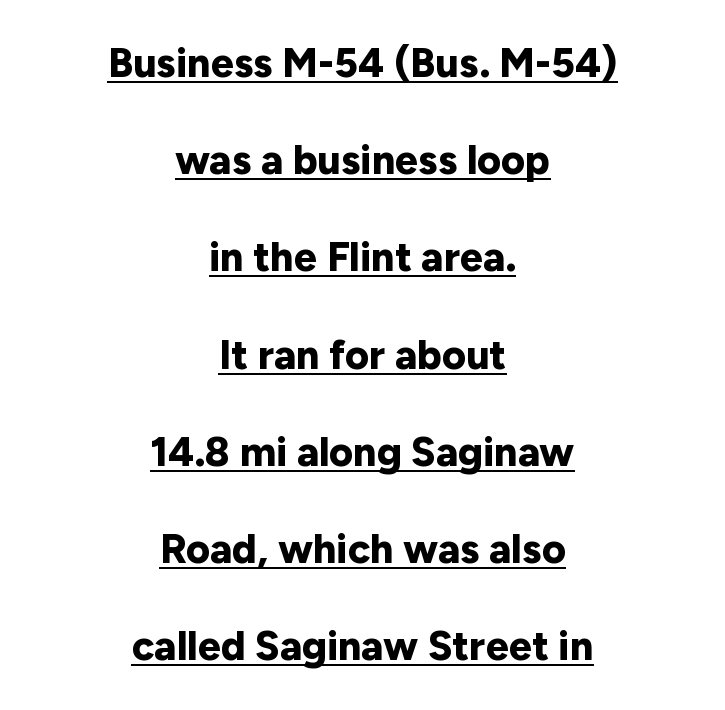
Compared with an ordinary text face, these strokes are far heavier — a full bold. This sample uses plain, unmodified letter spacing. Is there much room between lines? Yes — plenty of vertical air separates them. Do the characters align in a grid? No, the font is proportional. One-word summary of the alignment: center. The lettering is marked with a stroke running underneath it.
